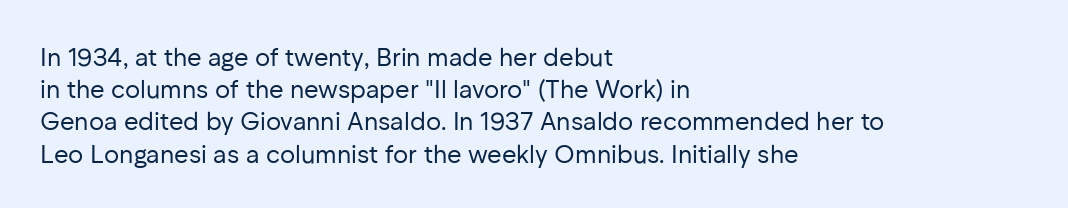
Q: Is the text bold? A: No.
Q: Is the text italic (slanted)? A: No, it is upright.
Q: Is the text underlined? A: No.
Q: How is the paragraph aligned? A: Left-aligned.
Q: Is the spacing between letters normal or unusually wide? A: Normal.
Q: Is the spacing between lines tight, normal or loose? A: Normal.
